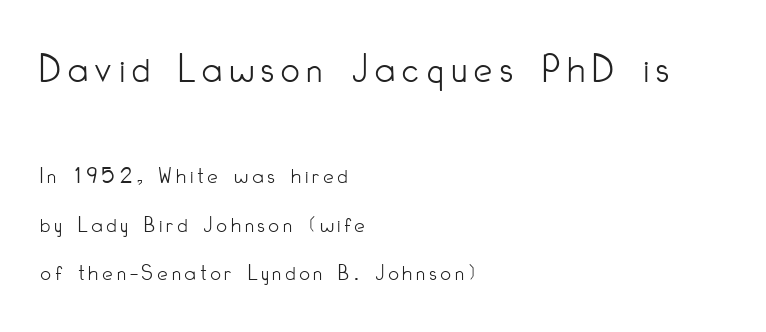
Character widths vary here, with narrow letters taking less room than wide ones. The compositor pushed each line to the left boundary. A quiet, ordinary-to-light weight characterises the typeface. Descender tails drop into unmarked territory. Block one is the big one; block two sits smaller underneath. Serifs: no, the terminals of the letterforms are clean.
